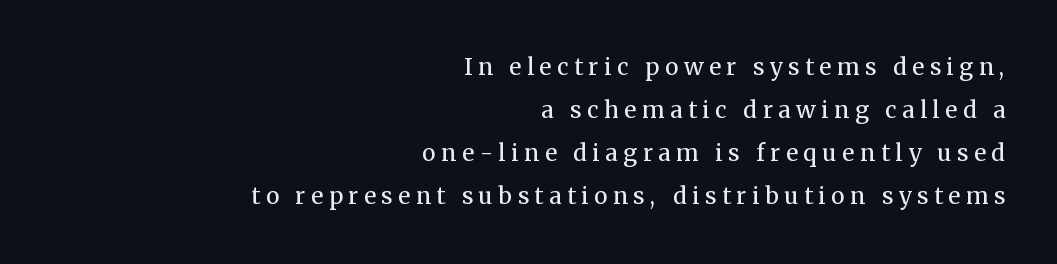
Stems and bowls with no extra thickness — not bold. Upright lettering throughout. The typesetter chose a ragged-left arrangement here. A typesetter would call this heavily tracked-out type. The passage shown is not underscored anywhere.
